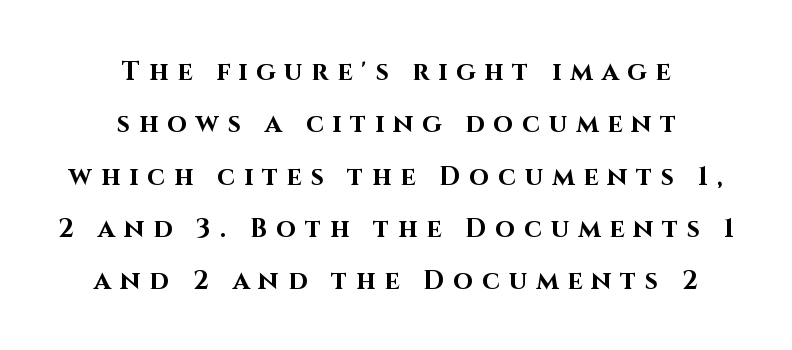
The type sits square on the baseline with zero lean. Bold? Absolutely — the strokes are thick and heavy. Letter spacing: wide. Lines of text with bare space underneath. This rendering uses center alignment, leaving both contours irregular but symmetric.
